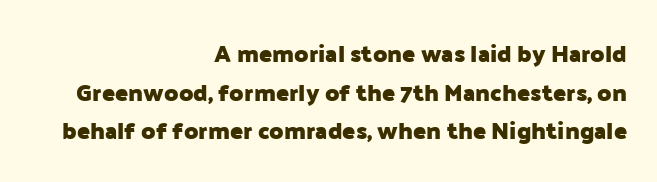
Unmarked baselines from the first word to the last. Evenly set lines give the paragraph a standard silhouette. Every character sits straight up, as roman type does. Horizontal alignment here is rightward, an uncommon choice for prose.
